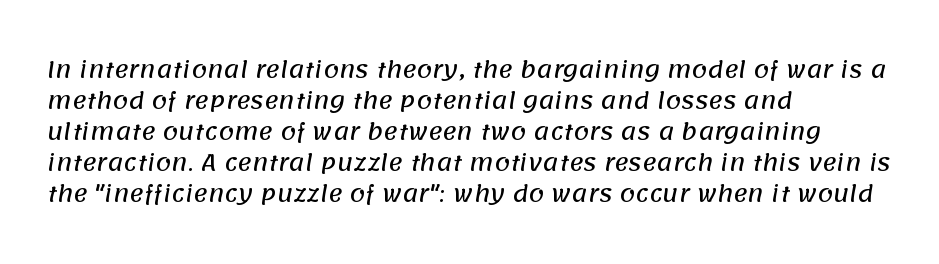
{"underline": "no", "align": "left", "line_spacing": "normal", "line_spacing_ratio": 1.41, "letter_spacing": "normal", "letter_spacing_em": 0.0, "glyph_px": 22}
